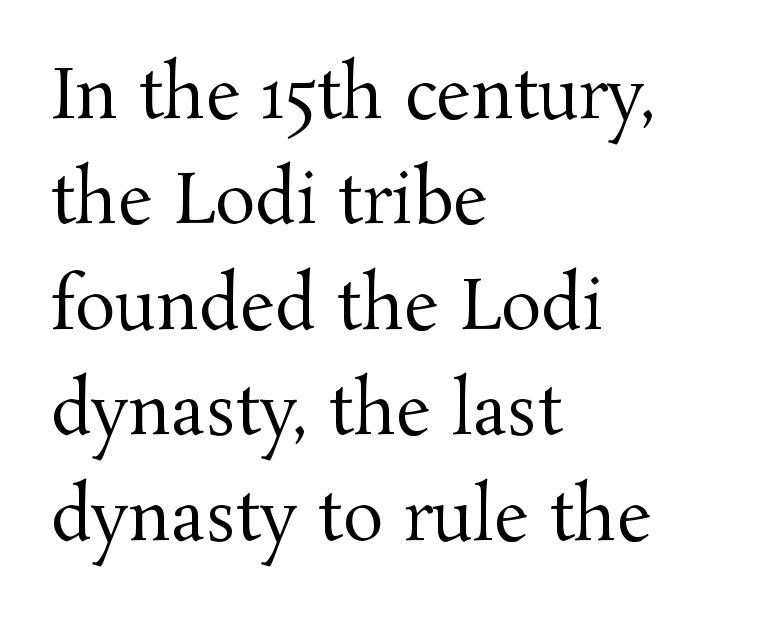
Q: Is the text bold? A: No.
Q: Is the text italic (slanted)? A: No, it is upright.
Q: Is the typeface a serif or a sans-serif typeface? A: Serif.
Q: Is the text underlined? A: No.
Q: How is the paragraph aligned? A: Left-aligned.
Q: Is the spacing between letters normal or unusually wide? A: Normal.
Q: Is the spacing between lines tight, normal or loose? A: Normal.
Q: Width (condensed, normal, or wide)? A: Normal.
Q: Stroke contrast? A: Medium.
Q: x-height? A: Medium.
Q: Monospaced? A: No.
